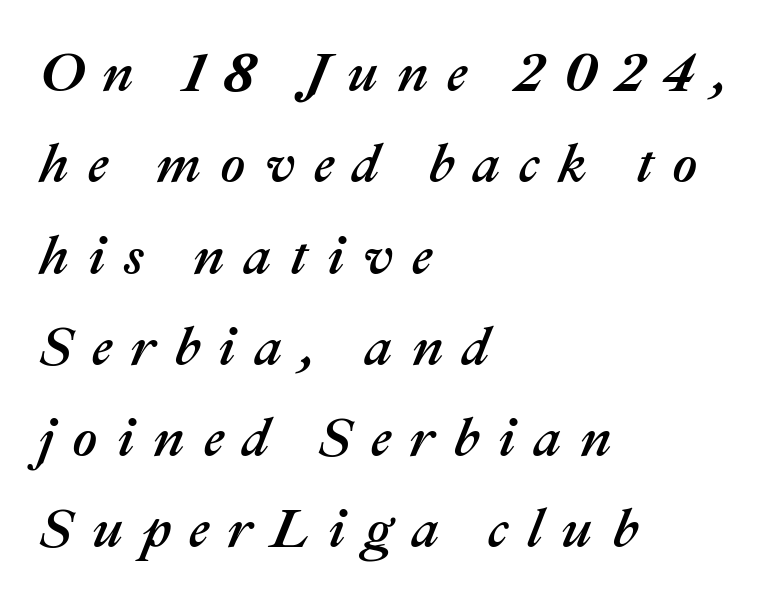
Q: Is the text italic (slanted)? A: Yes, it leans right by about 22 degrees.
Q: Is the text underlined? A: No.
Q: How is the paragraph aligned? A: Left-aligned.
Q: Is the spacing between letters normal or unusually wide? A: Unusually wide.
Q: Is the spacing between lines tight, normal or loose? A: Normal.
Q: Width (condensed, normal, or wide)? A: Normal.
Q: Stroke contrast? A: Medium.
Q: x-height? A: Medium.
Q: Monospaced? A: No.
